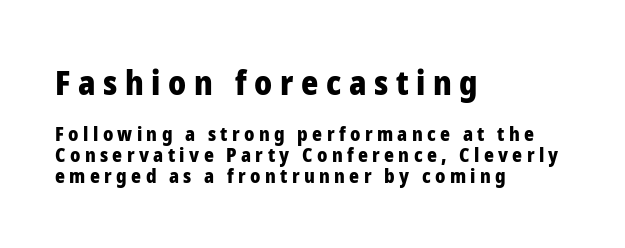
Reading down the block, your eye returns to a fixed left position each line. Glyph-to-glyph distance is far greater than everyday printed text. If you drew a line through each stem, it would be perfectly vertical. Plain, unruled lines of type. The characters display no serif detailing; their extremities are plain. Varying glyph widths throughout — classic text-font behaviour.
